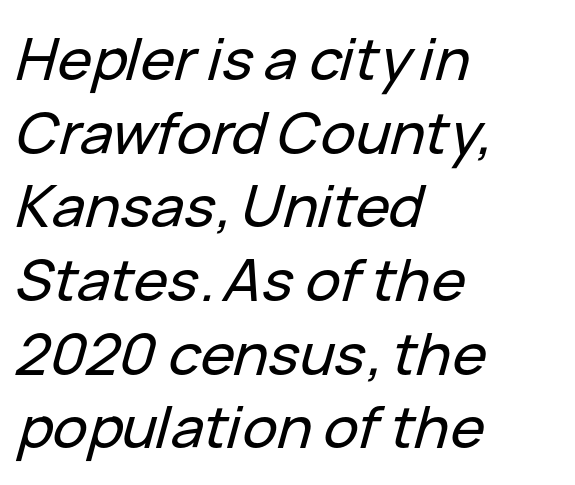
Emphasis-style slanted type is in use. The compositor pushed each line to the left boundary. The type is set solid horizontally, with unmodified tracking. Here the designer chose a conventional face with non-uniform glyph widths. Nobody drew a line under any word here.
